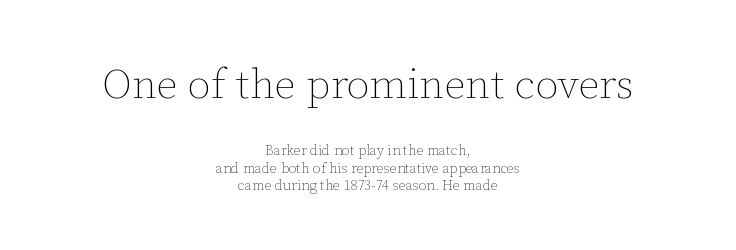
The image shows 42 px thin type, upright; set centered, normal line spacing (1.25x), normal letter spacing, not underlined; the first (top) block is 3.0x larger; low stroke contrast and a medium x-height.
